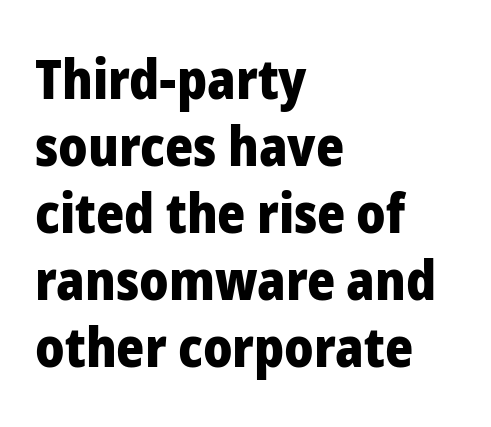
Q: Is the text bold? A: Yes.
Q: Is the text italic (slanted)? A: No, it is upright.
Q: Is the typeface a serif or a sans-serif typeface? A: Sans-serif.
Q: Is the text underlined? A: No.
Q: How is the paragraph aligned? A: Left-aligned.
Q: Is the spacing between letters normal or unusually wide? A: Normal.
Q: Width (condensed, normal, or wide)? A: Normal.
Q: Stroke contrast? A: Low.
Q: x-height? A: Medium.
Q: Monospaced? A: No.
